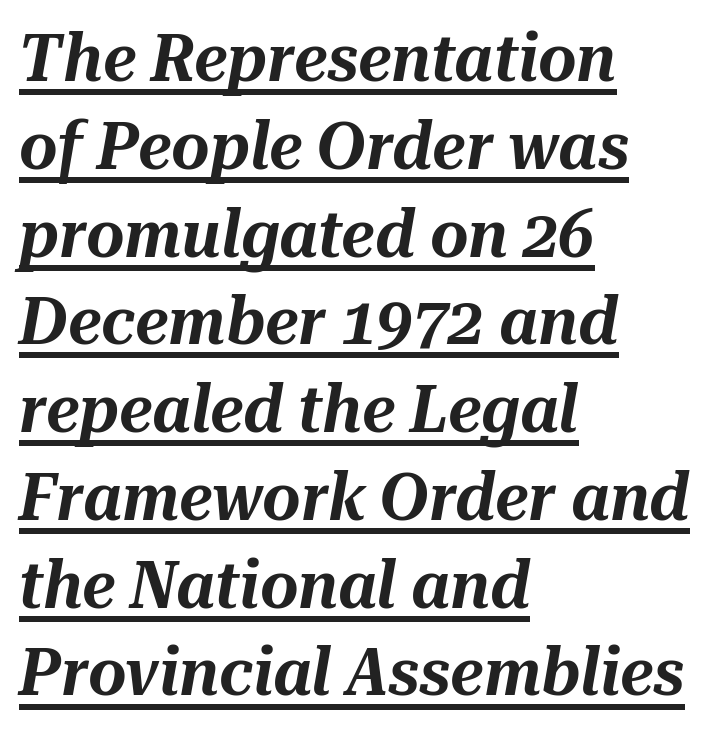
{"italic": "yes", "lean": "right", "slant_degrees": 10, "width": "normal", "stroke_contrast": "medium", "x_height": "medium", "monospaced": "no", "underline": "yes", "align": "left", "line_spacing": "normal", "line_spacing_ratio": 1.33, "letter_spacing": "normal", "letter_spacing_em": 0.0, "glyph_px": 66}
